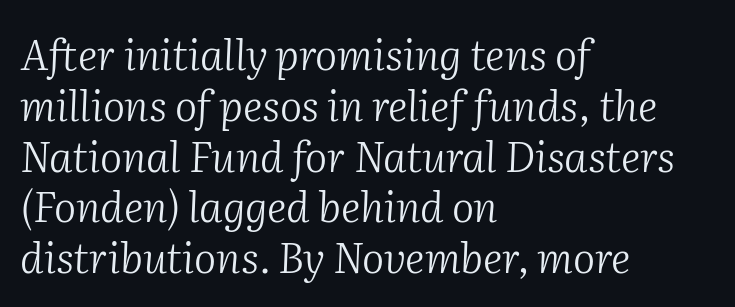
The image shows 42 px light serif type, italic (leaning right); set left-aligned, line spacing 1.21x, normal letter spacing, not underlined; medium stroke contrast and a medium x-height.
